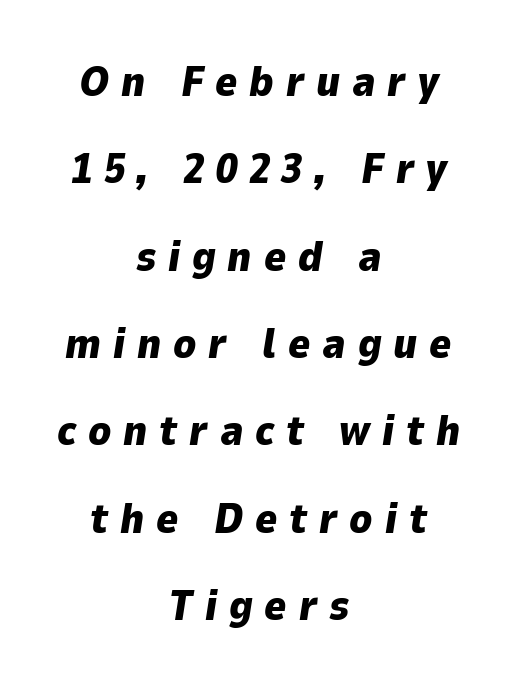
Someone cranked the tracking dial way up on this one. A typesetter would call this leading open, well beyond the default. A student would call this center alignment; a typographer would say set centered. A clean baseline with only descenders dipping below it.
